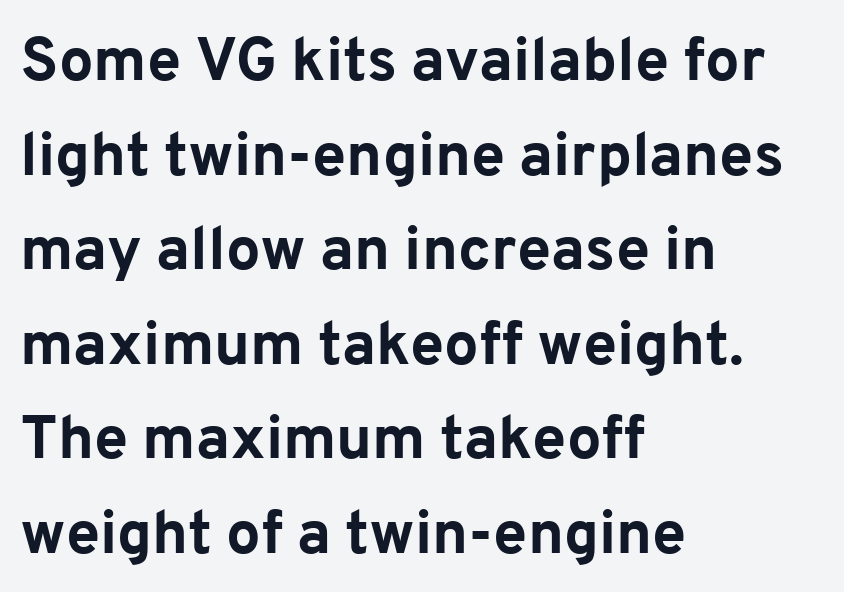
Q: Is the text bold? A: Yes.
Q: Is the text italic (slanted)? A: No, it is upright.
Q: Is the typeface a serif or a sans-serif typeface? A: Sans-serif.
Q: Is the text underlined? A: No.
Q: How is the paragraph aligned? A: Left-aligned.
Q: Is the spacing between letters normal or unusually wide? A: Normal.
Q: Is the spacing between lines tight, normal or loose? A: Normal.
Q: Width (condensed, normal, or wide)? A: Normal.
Q: Stroke contrast? A: Low.
Q: x-height? A: Medium.
Q: Monospaced? A: No.
